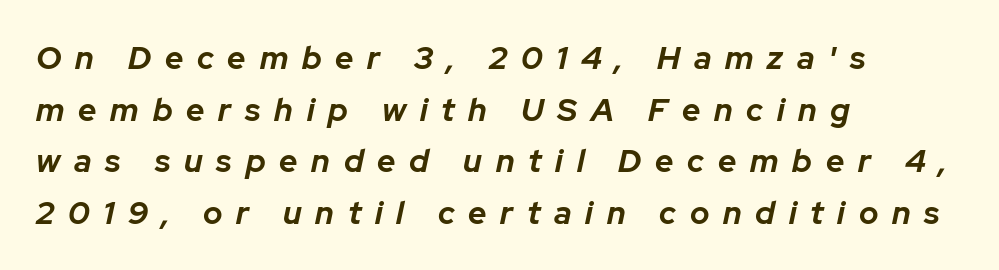
The image shows 32 px bold type, italic (leaning right); set left-aligned, normal line spacing (1.61x), unusually wide letter spacing (+0.43 em), not underlined; low stroke contrast and a medium x-height.
